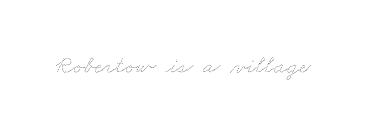
Q: Is the text bold? A: No.
Q: Is the text underlined? A: No.
Q: Is the spacing between letters normal or unusually wide? A: Normal.
